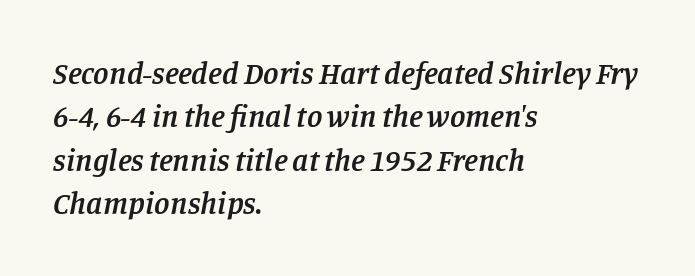
The image shows 31 px semibold serif type, italic (leaning right); set left-aligned, normal line spacing (1.4x), normal letter spacing, not underlined; low stroke contrast and a large x-height.
